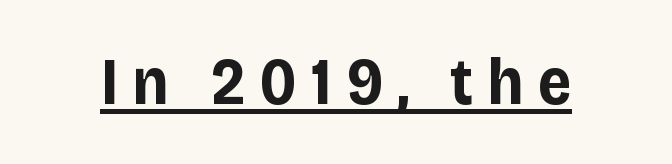
The image shows 66 px bold sans-serif type, upright; set unusually wide letter spacing (+0.21 em), underlined; low stroke contrast and a large x-height.
